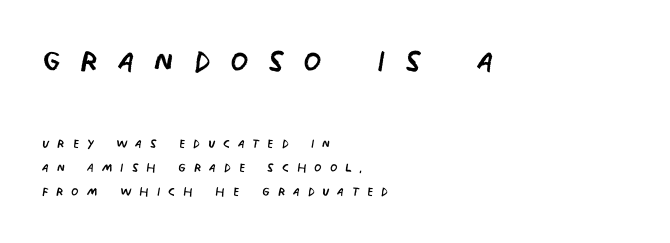
Q: Is the text bold? A: No.
Q: Is the typeface a serif or a sans-serif typeface? A: Sans-serif.
Q: Is the text underlined? A: No.
Q: How is the paragraph aligned? A: Left-aligned.
Q: Is the spacing between letters normal or unusually wide? A: Unusually wide.
Q: Is the spacing between lines tight, normal or loose? A: Normal.
Q: Which block of text is set in a larger size, the first (top) or the second (bottom)? A: The first (top) one.
Q: Width (condensed, normal, or wide)? A: Condensed.
Q: Stroke contrast? A: Low.
Q: x-height? A: Large.
Q: Monospaced? A: No.
